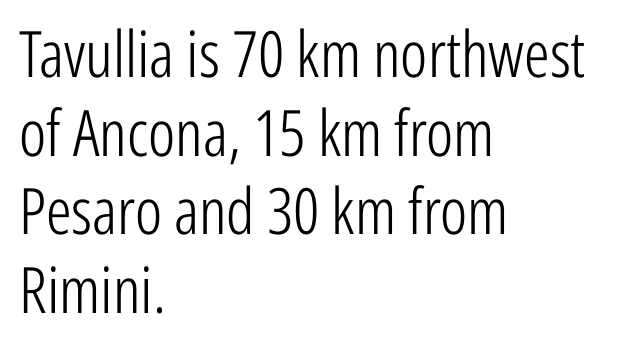
Q: Is the text bold? A: No.
Q: Is the text italic (slanted)? A: No, it is upright.
Q: Is the typeface a serif or a sans-serif typeface? A: Sans-serif.
Q: Is the text underlined? A: No.
Q: How is the paragraph aligned? A: Left-aligned.
Q: Is the spacing between letters normal or unusually wide? A: Normal.
Q: Width (condensed, normal, or wide)? A: Condensed.
Q: Stroke contrast? A: Low.
Q: x-height? A: Medium.
Q: Monospaced? A: No.
